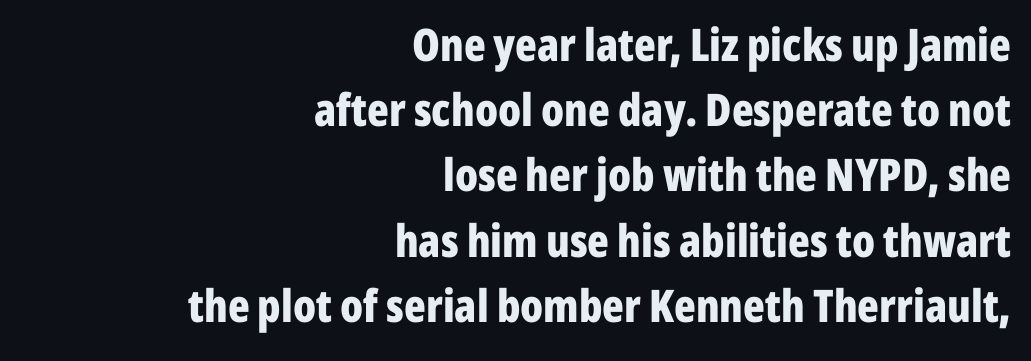
The image shows 45 px bold, condensed sans-serif type, upright; set right-aligned, normal line spacing (1.45x), normal letter spacing, not underlined; low stroke contrast and a medium x-height.
